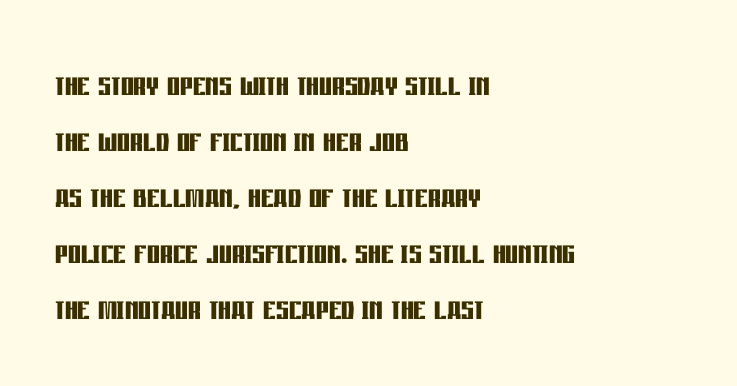
Every row of glyphs begins at an identical x-position on the left. If you measured baseline to baseline, you'd find a middling distance. Serif or sans? Sans — the stroke terminals are bare. Heavy, bold letterforms.
